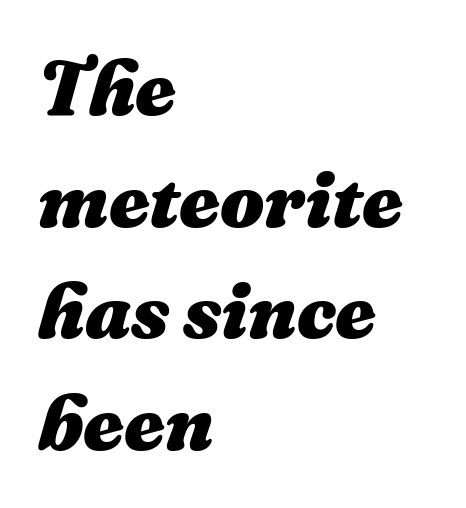
{"italic": "yes", "lean": "right", "slant_degrees": 16, "bold": "yes", "weight": "heavy", "width": "normal", "stroke_contrast": "medium", "x_height": "medium", "monospaced": "no", "underline": "no", "align": "left", "line_spacing": "normal", "line_spacing_ratio": 1.43, "letter_spacing": "normal", "letter_spacing_em": 0.0, "glyph_px": 78}
